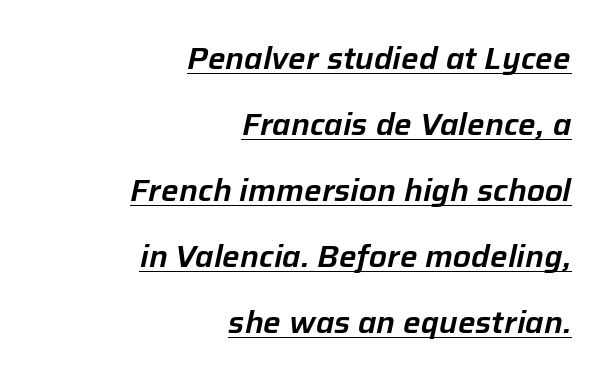
{"italic": "yes", "lean": "right", "slant_degrees": 12, "width": "normal", "stroke_contrast": "low", "x_height": "medium", "monospaced": "no", "underline": "yes", "align": "right", "line_spacing": "loose", "line_spacing_ratio": 2.13, "letter_spacing": "normal", "letter_spacing_em": 0.0, "glyph_px": 31}
